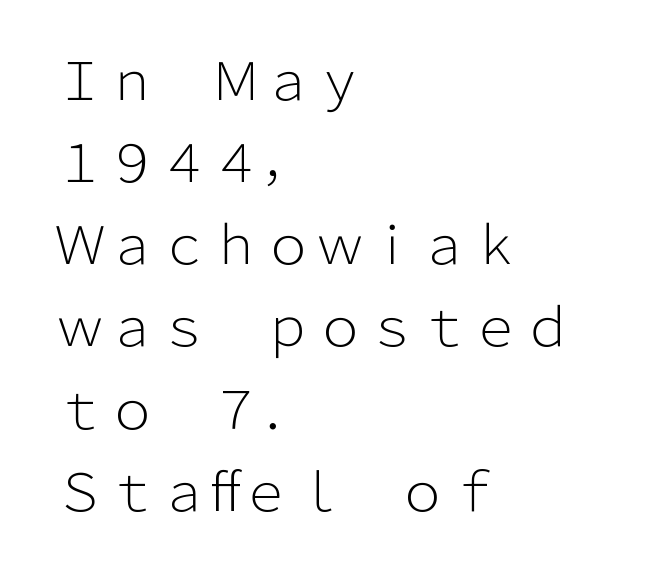
{"serif": "no", "italic": "no", "bold": "no", "weight": "light", "width": "normal", "stroke_contrast": "low", "x_height": "medium", "monospaced": "no", "underline": "no", "align": "left", "line_spacing": "normal", "line_spacing_ratio": 1.58, "letter_spacing": "normal", "letter_spacing_em": 0.0, "glyph_px": 52}
